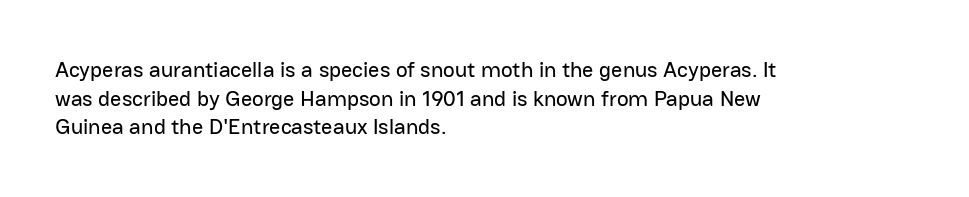
Q: Is the text italic (slanted)? A: No, it is upright.
Q: Is the text underlined? A: No.
Q: How is the paragraph aligned? A: Left-aligned.
Q: Is the spacing between letters normal or unusually wide? A: Normal.
Q: Is the spacing between lines tight, normal or loose? A: Normal.
